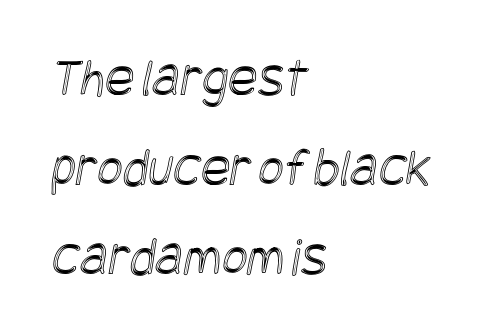
One-word summary of the alignment: left. Leading: standard. The horizontal fit of the characters is conventional and even. The passage shown is not underscored anywhere.
